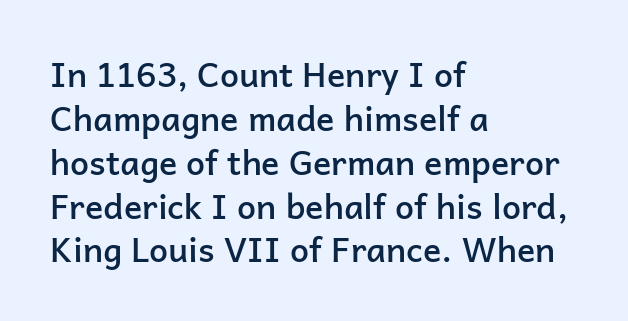
The rag falls on the right side of this text block. On the weight axis this lands at semibold, roughly 600. Underlining? Definitely not there. Vertical strokes here are truly vertical. Baseline-to-baseline distance is the conventional proportion of letter height.
